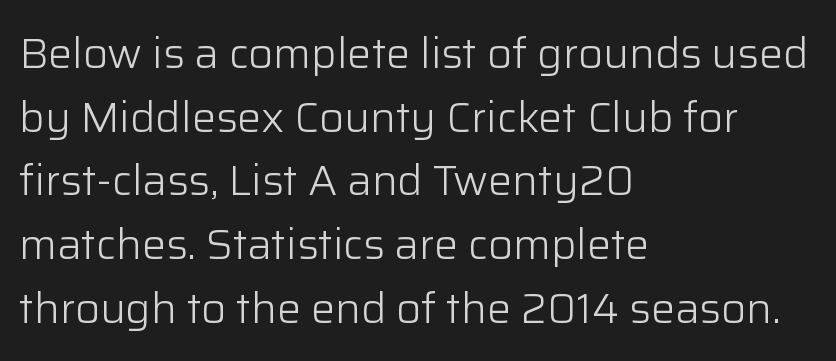
Q: Is the text bold? A: No.
Q: Is the text italic (slanted)? A: No, it is upright.
Q: Is the typeface a serif or a sans-serif typeface? A: Sans-serif.
Q: Is the text underlined? A: No.
Q: How is the paragraph aligned? A: Left-aligned.
Q: Is the spacing between letters normal or unusually wide? A: Normal.
Q: Is the spacing between lines tight, normal or loose? A: Normal.
Q: Width (condensed, normal, or wide)? A: Normal.
Q: Stroke contrast? A: Low.
Q: x-height? A: Medium.
Q: Monospaced? A: No.
